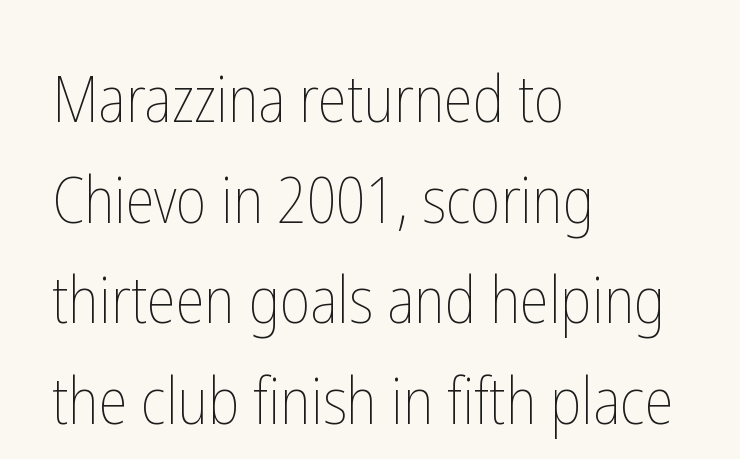
{"italic": "no", "bold": "no", "weight": "thin", "width": "condensed", "stroke_contrast": "low", "x_height": "medium", "monospaced": "no", "underline": "no", "align": "left", "line_spacing": "normal", "line_spacing_ratio": 1.55, "letter_spacing": "normal", "letter_spacing_em": 0.0, "glyph_px": 65}
